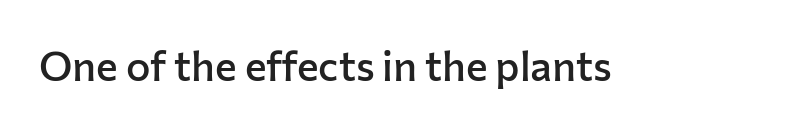
{"serif": "no", "italic": "no", "bold": "semi", "weight": "semibold", "width": "normal", "stroke_contrast": "low", "x_height": "medium", "monospaced": "no", "underline": "no", "letter_spacing": "normal", "letter_spacing_em": 0.0, "glyph_px": 41}
